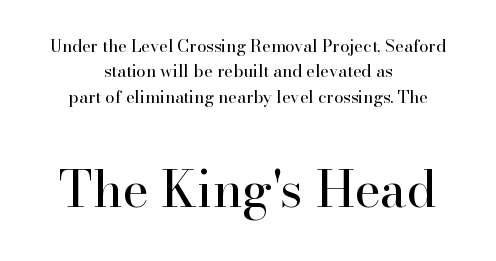
{"serif": "yes", "italic": "no", "bold": "no", "weight": "regular", "width": "normal", "stroke_contrast": "high", "x_height": "small", "monospaced": "no", "underline": "no", "align": "center", "line_spacing": "normal", "line_spacing_ratio": 1.5, "letter_spacing": "normal", "letter_spacing_em": 0.0, "larger_block": "second", "size_ratio": 3.0, "glyph_px": 51}
